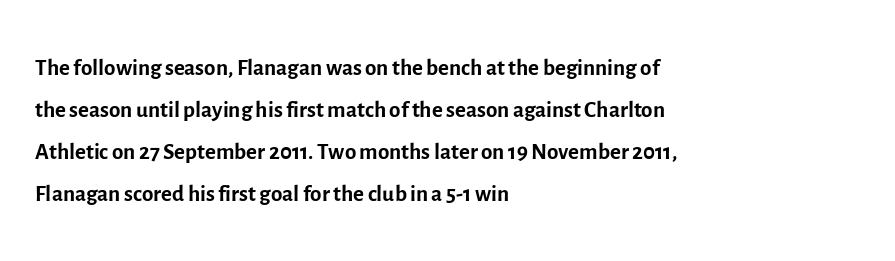
Q: Is the text bold? A: No.
Q: Is the text italic (slanted)? A: No, it is upright.
Q: Is the typeface a serif or a sans-serif typeface? A: Sans-serif.
Q: Is the text underlined? A: No.
Q: How is the paragraph aligned? A: Left-aligned.
Q: Is the spacing between letters normal or unusually wide? A: Normal.
Q: Is the spacing between lines tight, normal or loose? A: Normal.
Q: Width (condensed, normal, or wide)? A: Normal.
Q: x-height? A: Medium.
Q: Monospaced? A: No.
